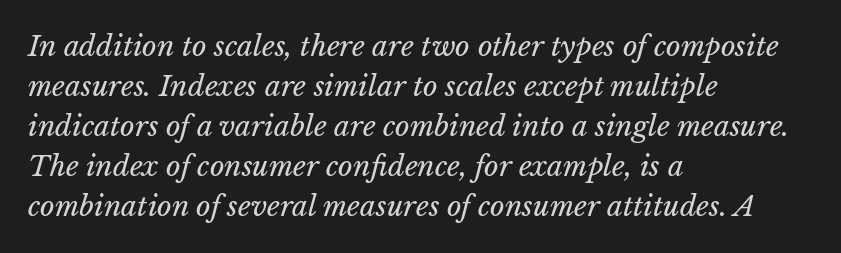
The area under the type is left untouched. These lines are rendered in a variable-pitch font. Nothing heavy about these letters — not bold at all. Standard letterfit; no display-style spreading of the glyphs.
